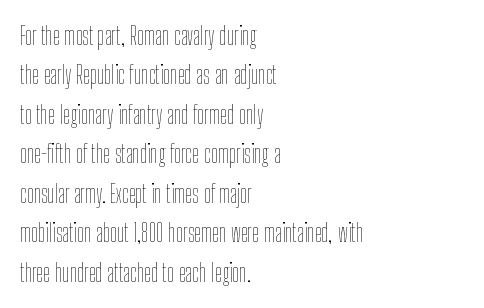
The image shows 25 px text type, upright; set left-aligned, normal line spacing (1.58x), normal letter spacing, not underlined.
